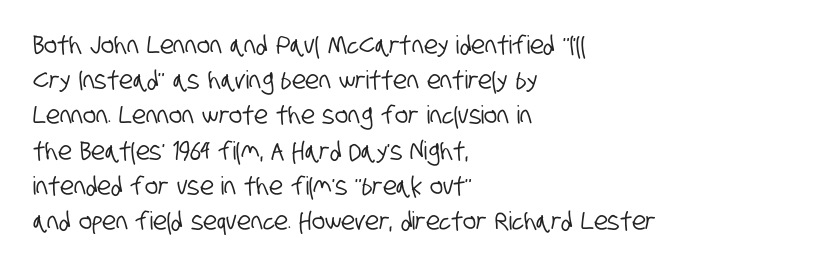
{"underline": "no", "align": "left", "line_spacing": "normal", "line_spacing_ratio": 1.41, "letter_spacing": "normal", "letter_spacing_em": 0.0, "glyph_px": 25}
